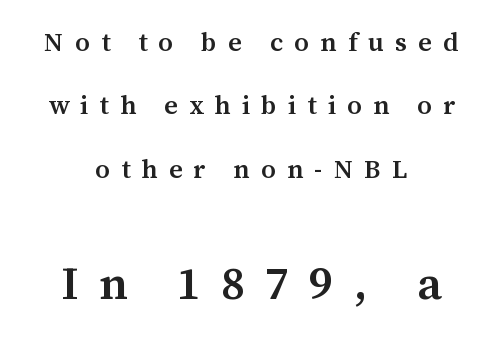
{"serif": "yes", "italic": "no", "bold": "semi", "weight": "semibold", "width": "normal", "stroke_contrast": "medium", "x_height": "medium", "monospaced": "no", "underline": "no", "align": "center", "line_spacing": "loose", "line_spacing_ratio": 2.44, "letter_spacing": "wide", "letter_spacing_em": 0.43, "larger_block": "second", "size_ratio": 1.77, "glyph_px": 46}
